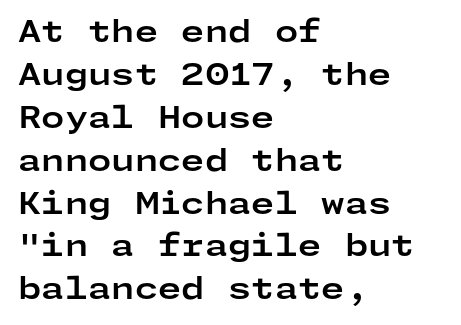
Q: Is the text bold? A: Yes.
Q: Is the text italic (slanted)? A: No, it is upright.
Q: Is the typeface a serif or a sans-serif typeface? A: Sans-serif.
Q: Is the text underlined? A: No.
Q: How is the paragraph aligned? A: Left-aligned.
Q: Is the spacing between letters normal or unusually wide? A: Normal.
Q: Is the spacing between lines tight, normal or loose? A: Normal.
Q: Width (condensed, normal, or wide)? A: Wide.
Q: Stroke contrast? A: Low.
Q: x-height? A: Medium.
